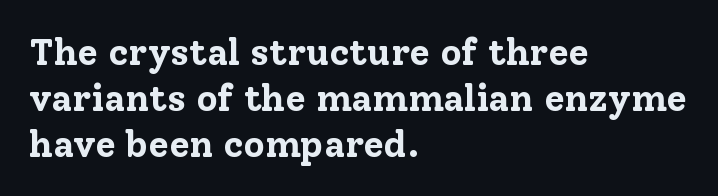
Q: Is the text bold? A: Yes.
Q: Is the text italic (slanted)? A: No, it is upright.
Q: Is the typeface a serif or a sans-serif typeface? A: Serif.
Q: Is the text underlined? A: No.
Q: How is the paragraph aligned? A: Left-aligned.
Q: Is the spacing between letters normal or unusually wide? A: Normal.
Q: Width (condensed, normal, or wide)? A: Normal.
Q: Stroke contrast? A: Low.
Q: x-height? A: Medium.
Q: Monospaced? A: No.
